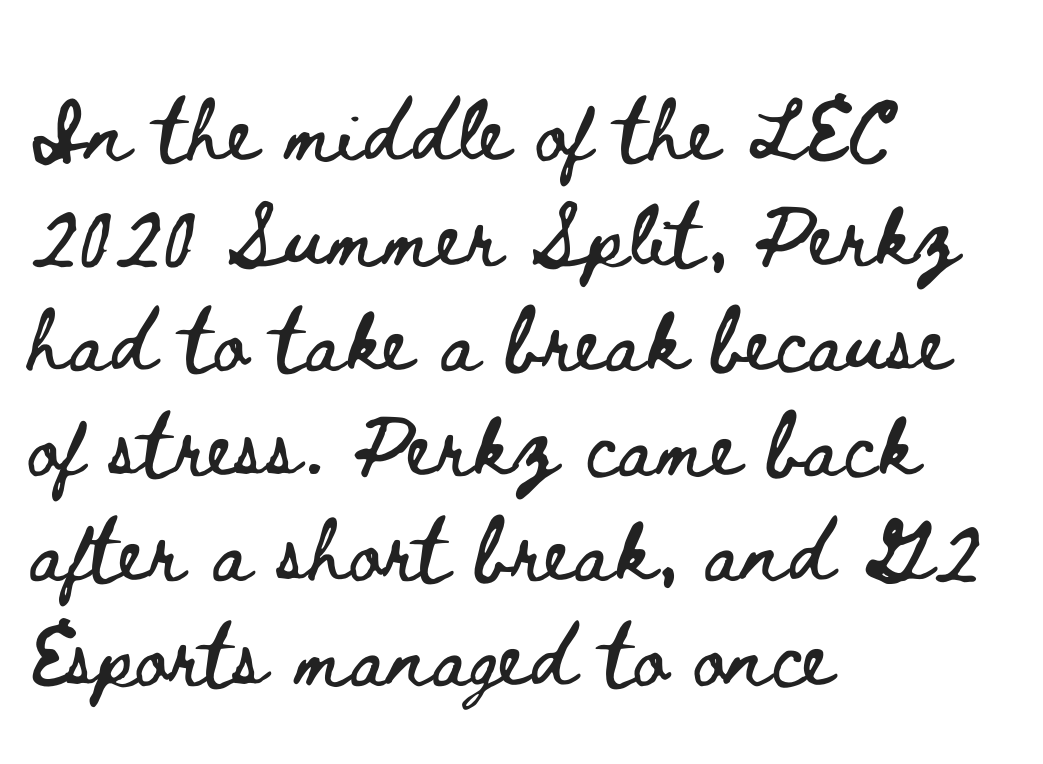
The setting favours the left margin, as ordinary paragraphs usually do. Just letters on the line, the space beneath them empty. The passage shown is typed in a proportional face where columns would drift.
